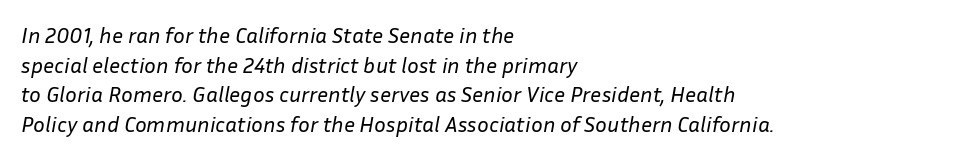
The image shows 22 px text type, italic (leaning right); set left-aligned, normal line spacing (1.35x), normal letter spacing, not underlined.
